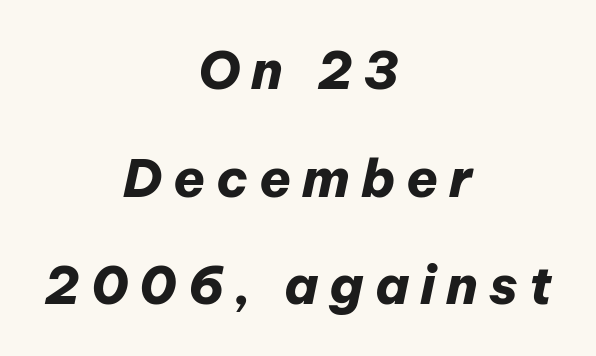
The image shows 52 px heavy type, italic (leaning right); set centered, loose line spacing (2.07x), unusually wide letter spacing (+0.21 em), not underlined; low stroke contrast and a medium x-height.
